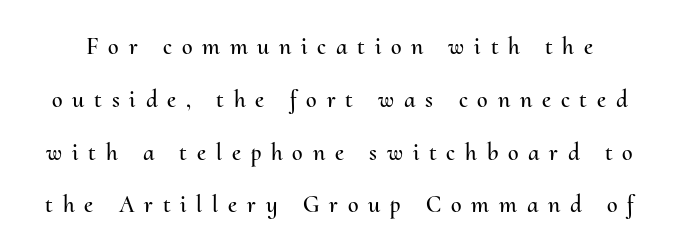
The image shows 24 px text type, upright; set loose line spacing (2.2x), unusually wide letter spacing (+0.41 em), not underlined.
